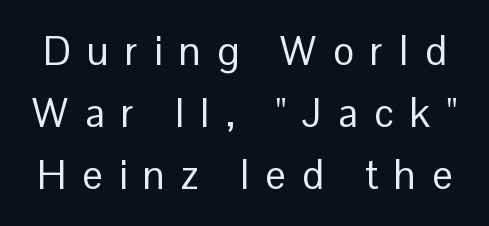
Q: Is the text bold? A: No.
Q: Is the text italic (slanted)? A: No, it is upright.
Q: Is the typeface a serif or a sans-serif typeface? A: Sans-serif.
Q: Is the text underlined? A: No.
Q: Is the spacing between letters normal or unusually wide? A: Unusually wide.
Q: Is the spacing between lines tight, normal or loose? A: Normal.
Q: Width (condensed, normal, or wide)? A: Normal.
Q: Stroke contrast? A: Low.
Q: x-height? A: Medium.
Q: Monospaced? A: No.
